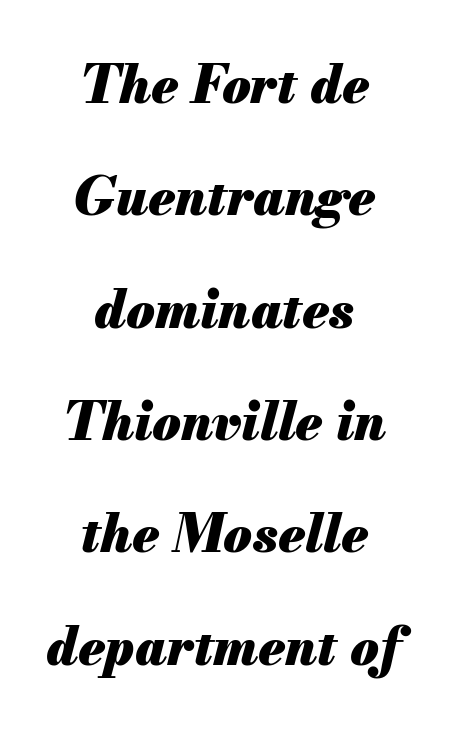
{"italic": "yes", "lean": "right", "slant_degrees": 13, "bold": "yes", "weight": "heavy", "width": "normal", "stroke_contrast": "medium", "x_height": "small", "monospaced": "no", "underline": "no", "align": "center", "line_spacing": "loose", "line_spacing_ratio": 2.16, "letter_spacing": "normal", "letter_spacing_em": 0.0, "glyph_px": 52}
